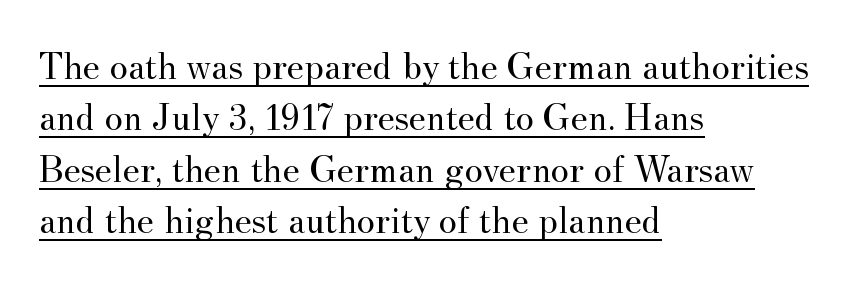
The image shows 39 px regular-weight serif type, upright; set left-aligned, normal line spacing (1.32x), normal letter spacing, underlined; medium stroke contrast and a small x-height.
